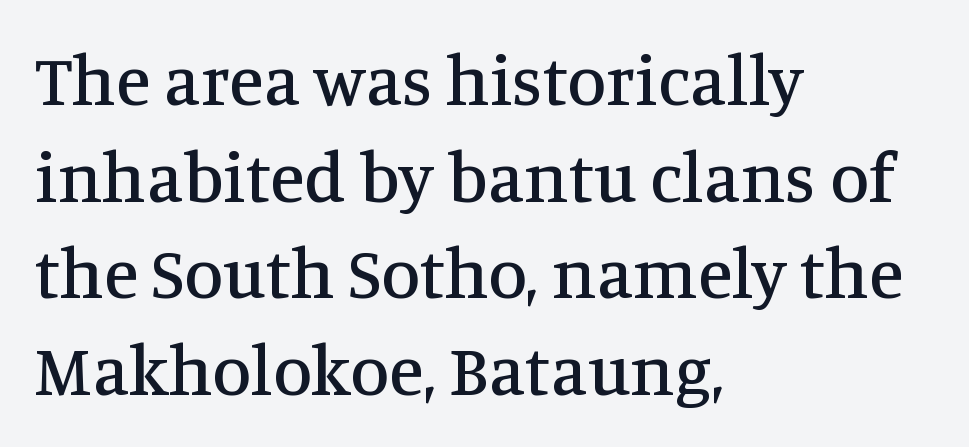
{"serif": "yes", "italic": "no", "width": "normal", "stroke_contrast": "medium", "x_height": "large", "monospaced": "no", "underline": "no", "align": "left", "line_spacing": "normal", "line_spacing_ratio": 1.36, "letter_spacing": "normal", "letter_spacing_em": 0.0, "glyph_px": 71}
